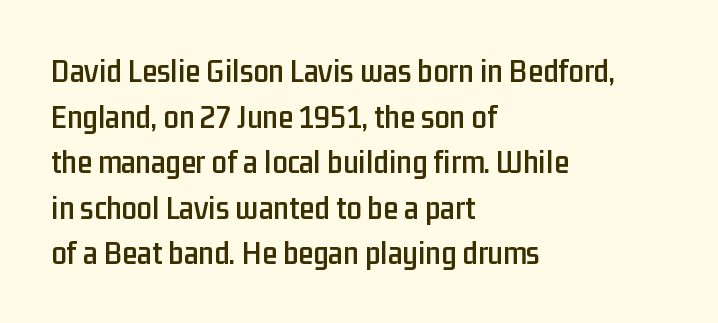
Q: Is the text italic (slanted)? A: No, it is upright.
Q: Is the typeface a serif or a sans-serif typeface? A: Sans-serif.
Q: Is the text underlined? A: No.
Q: How is the paragraph aligned? A: Left-aligned.
Q: Is the spacing between letters normal or unusually wide? A: Normal.
Q: Is the spacing between lines tight, normal or loose? A: Normal.
Q: Width (condensed, normal, or wide)? A: Condensed.
Q: Stroke contrast? A: Low.
Q: x-height? A: Medium.
Q: Monospaced? A: No.
